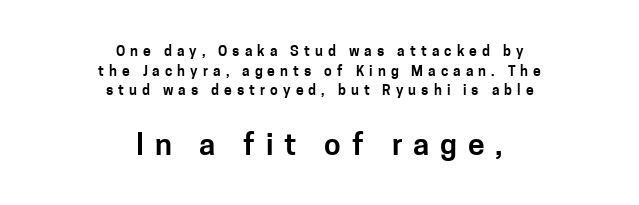
This rendering employs a face without finishing strokes, i.e., a sans-serif. The paragraph has two soft edges and a firm central axis. Successive baselines arrive at the customary interval. Honestly, there is no underline to notice here at all. Looks like regular typesetting: each glyph gets only the width it needs.
